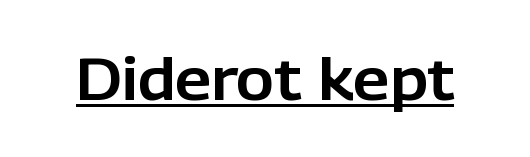
Tracking value appears to be zero — textbook default spacing. This rendering features underlined lettering. No feet cap the strokes, marking this as sans-serif type. This is roman type, the default non-slanted kind. These lines are rendered in a variable-pitch font.
